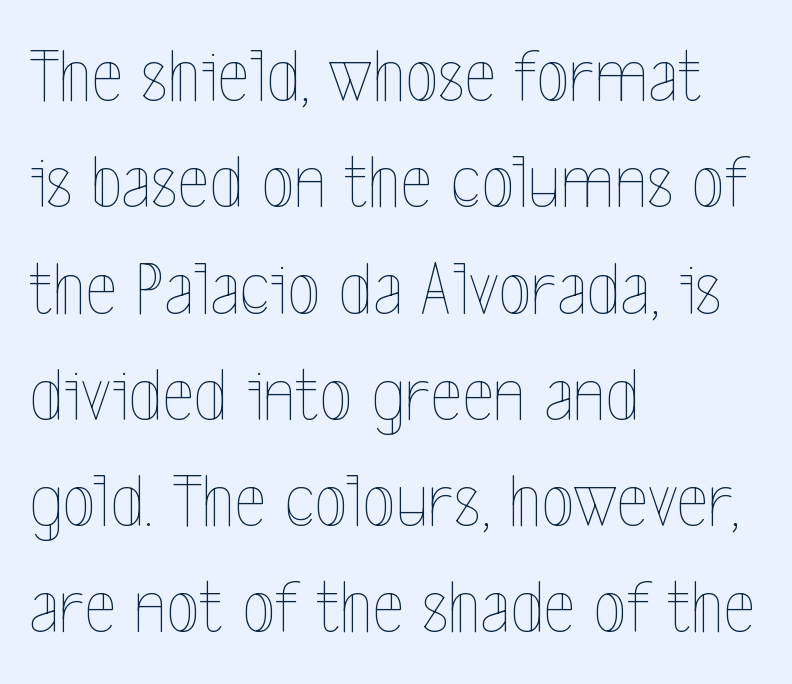
{"italic": "no", "bold": "no", "weight": "thin", "width": "condensed", "x_height": "medium", "monospaced": "no", "underline": "no", "align": "left", "line_spacing": "normal", "line_spacing_ratio": 1.38, "letter_spacing": "normal", "letter_spacing_em": 0.0, "glyph_px": 77}
